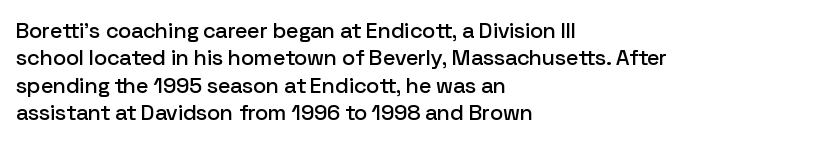
Q: Is the text italic (slanted)? A: No, it is upright.
Q: Is the text underlined? A: No.
Q: How is the paragraph aligned? A: Left-aligned.
Q: Is the spacing between letters normal or unusually wide? A: Normal.
Q: Is the spacing between lines tight, normal or loose? A: Normal.
